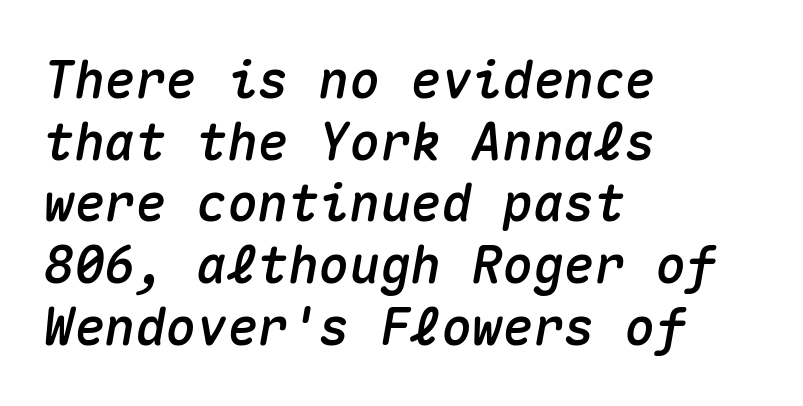
Q: Is the text italic (slanted)? A: Yes, it leans right by about 10 degrees.
Q: Is the text underlined? A: No.
Q: How is the paragraph aligned? A: Left-aligned.
Q: Is the spacing between letters normal or unusually wide? A: Normal.
Q: Width (condensed, normal, or wide)? A: Normal.
Q: Stroke contrast? A: Medium.
Q: x-height? A: Medium.
Q: Monospaced? A: Yes.
